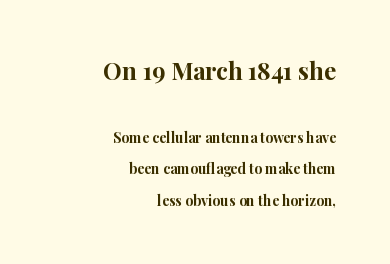
Does the weight exceed regular? Yes, all the way to bold. The zone under the glyphs is completely vacant. The rendering keeps characters at their native spacing. Is there much room between lines? Yes — plenty of vertical air separates them. Posture: straight, roman, zero tilt. Larger block? The one above; the one below is distinctly smaller.
